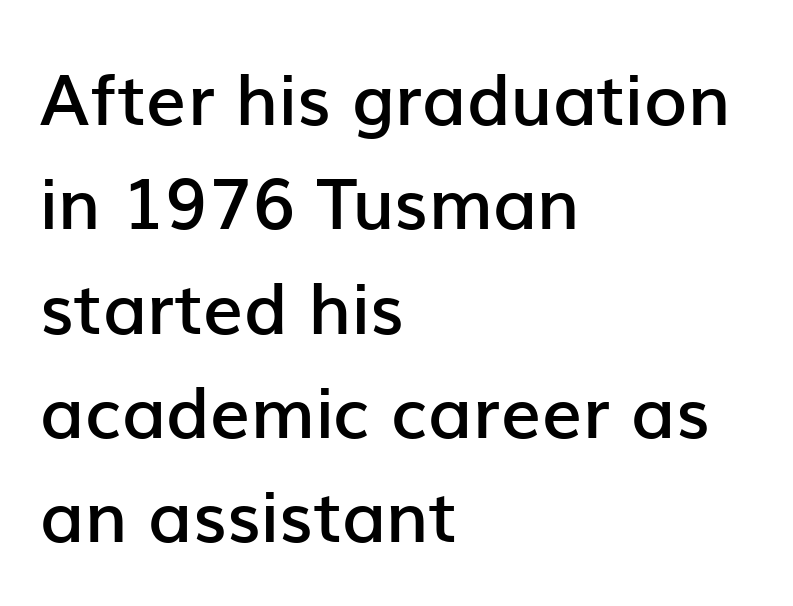
A bare baseline throughout the passage. Caption: standard tracking, unaltered. This rendering employs a face without finishing strokes, i.e., a sans-serif. Regular leading. The strokes are fattened partway — semibold, not bold.
